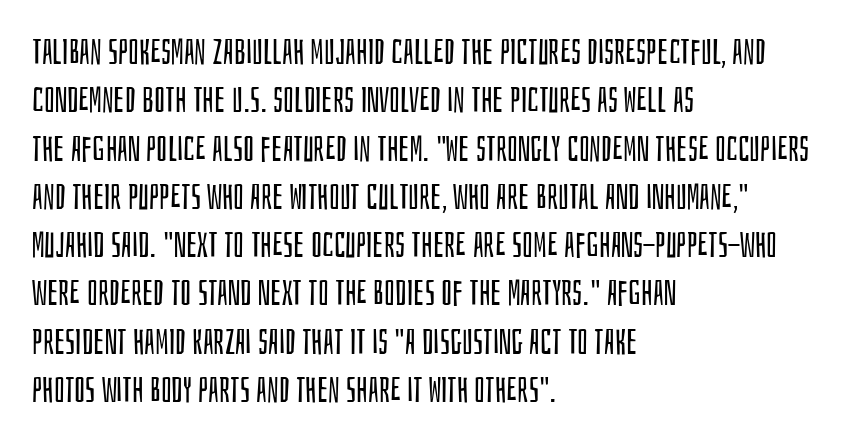
Q: Is the text bold? A: No.
Q: Is the text italic (slanted)? A: No, it is upright.
Q: Is the typeface a serif or a sans-serif typeface? A: Sans-serif.
Q: Is the text underlined? A: No.
Q: How is the paragraph aligned? A: Left-aligned.
Q: Is the spacing between letters normal or unusually wide? A: Normal.
Q: Is the spacing between lines tight, normal or loose? A: Normal.
Q: Width (condensed, normal, or wide)? A: Condensed.
Q: Stroke contrast? A: Low.
Q: x-height? A: Large.
Q: Monospaced? A: No.
